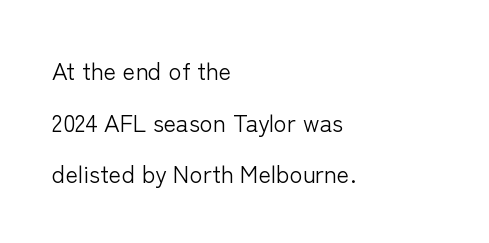
The image shows 24 px text type, upright; set left-aligned, loose line spacing (2.15x), normal letter spacing, not underlined.
